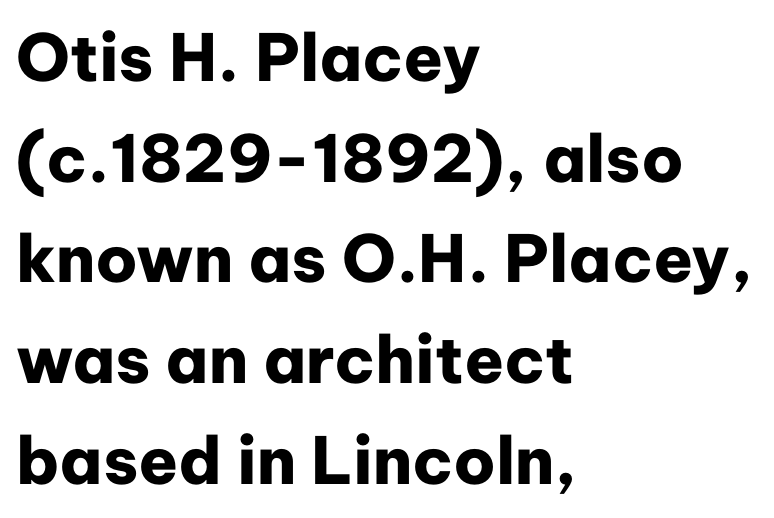
{"serif": "no", "italic": "no", "bold": "yes", "weight": "heavy", "width": "normal", "stroke_contrast": "low", "x_height": "medium", "monospaced": "no", "underline": "no", "align": "left", "line_spacing": "normal", "line_spacing_ratio": 1.55, "letter_spacing": "normal", "letter_spacing_em": 0.0, "glyph_px": 65}
